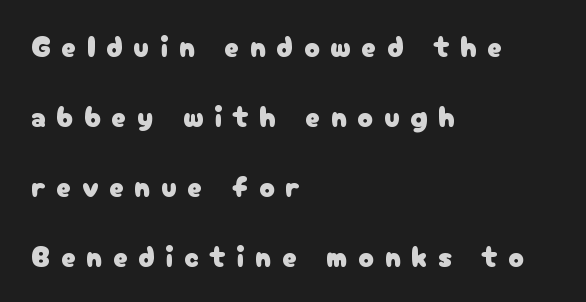
{"serif": "no", "italic": "no", "width": "normal", "stroke_contrast": "low", "x_height": "medium", "monospaced": "no", "underline": "no", "align": "left", "line_spacing": "loose", "line_spacing_ratio": 2.41, "letter_spacing": "wide", "letter_spacing_em": 0.37, "glyph_px": 29}
